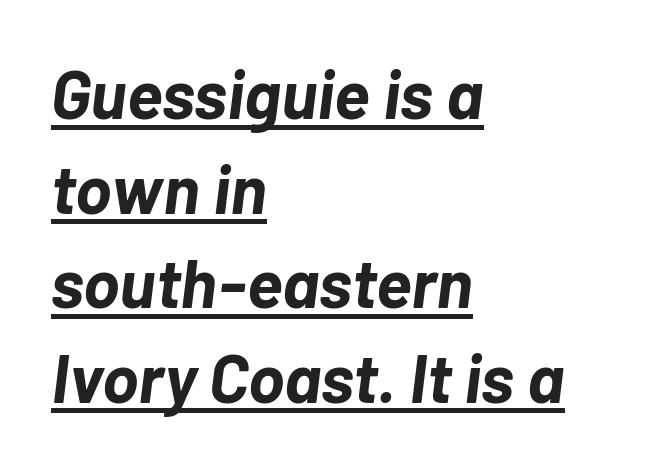
{"italic": "yes", "lean": "right", "slant_degrees": 7, "bold": "yes", "weight": "bold", "width": "normal", "stroke_contrast": "low", "x_height": "medium", "monospaced": "no", "underline": "yes", "align": "left", "line_spacing": "normal", "line_spacing_ratio": 1.39, "letter_spacing": "normal", "letter_spacing_em": 0.0, "glyph_px": 68}
